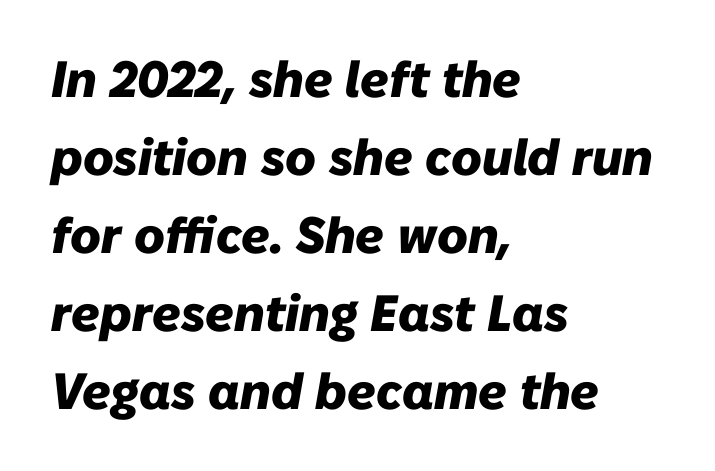
{"italic": "yes", "lean": "right", "slant_degrees": 10, "bold": "yes", "weight": "heavy", "width": "normal", "stroke_contrast": "low", "x_height": "medium", "monospaced": "no", "underline": "no", "align": "left", "line_spacing": "normal", "line_spacing_ratio": 1.53, "letter_spacing": "normal", "letter_spacing_em": 0.0, "glyph_px": 51}
